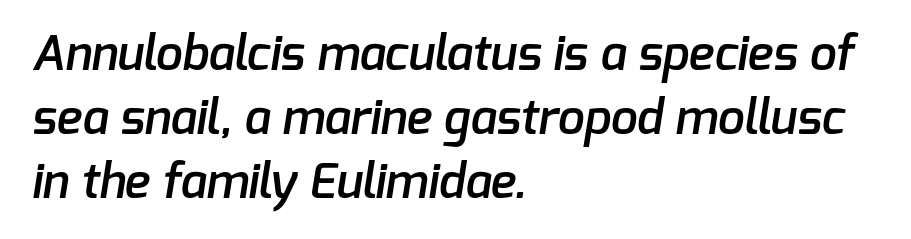
{"serif": "no", "bold": "semi", "weight": "semibold", "width": "normal", "stroke_contrast": "low", "x_height": "medium", "monospaced": "no", "underline": "no", "align": "left", "line_spacing": "normal", "line_spacing_ratio": 1.33, "letter_spacing": "normal", "letter_spacing_em": 0.0, "glyph_px": 48}
